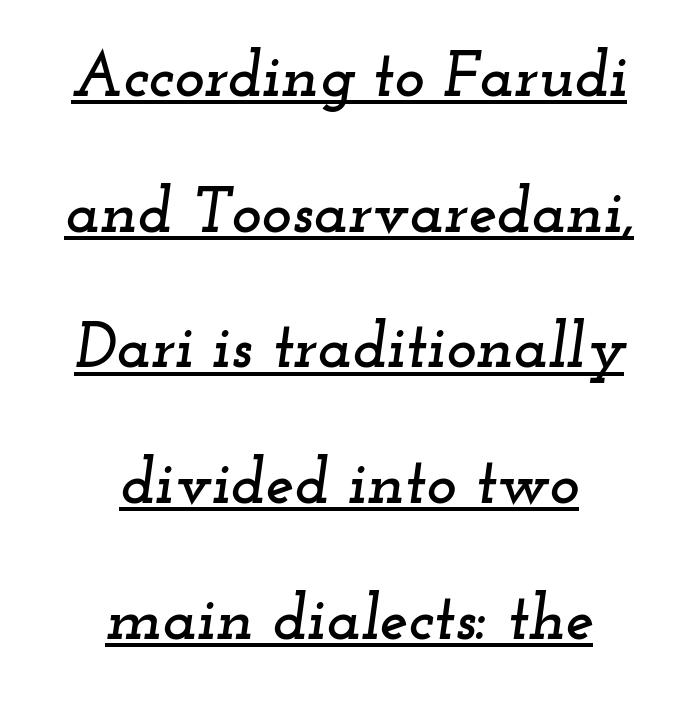
Q: Is the text italic (slanted)? A: Yes, it leans right by about 12 degrees.
Q: Is the typeface a serif or a sans-serif typeface? A: Serif.
Q: Is the text underlined? A: Yes.
Q: How is the paragraph aligned? A: Centered.
Q: Is the spacing between letters normal or unusually wide? A: Normal.
Q: Is the spacing between lines tight, normal or loose? A: Loose.
Q: Width (condensed, normal, or wide)? A: Wide.
Q: Stroke contrast? A: Low.
Q: x-height? A: Small.
Q: Monospaced? A: No.
